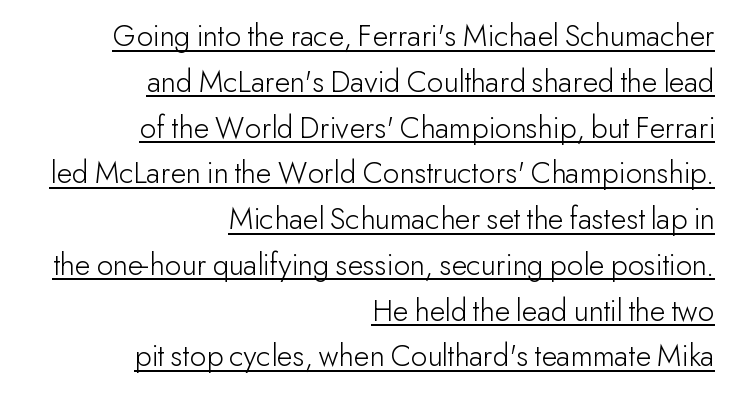
Q: Is the text bold? A: No.
Q: Is the text italic (slanted)? A: No, it is upright.
Q: Is the typeface a serif or a sans-serif typeface? A: Sans-serif.
Q: Is the text underlined? A: Yes.
Q: How is the paragraph aligned? A: Right-aligned.
Q: Is the spacing between letters normal or unusually wide? A: Normal.
Q: Is the spacing between lines tight, normal or loose? A: Normal.
Q: Width (condensed, normal, or wide)? A: Normal.
Q: Stroke contrast? A: Low.
Q: x-height? A: Small.
Q: Monospaced? A: No.
